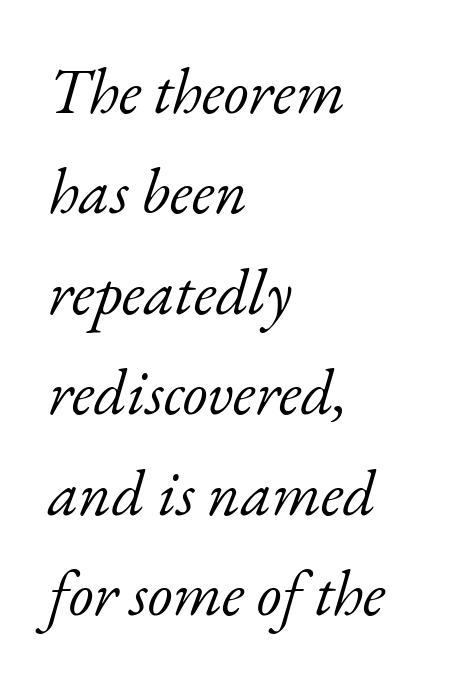
Leftover space on each line is placed entirely after the last word. A typesetter would call this leading conventional body-copy spacing. The face used here is proportionally spaced, like ordinary book or web type. The baseline area is clear. The characters display serif detailing at their extremities. The font is comparable to plain body text, perhaps lighter.
